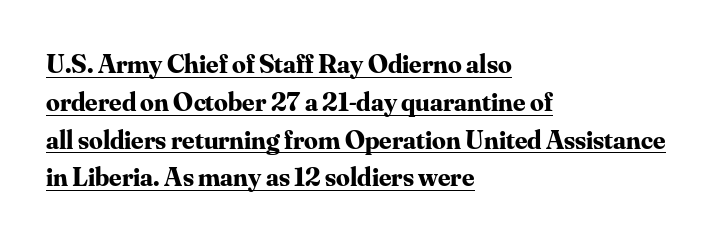
Q: Is the text bold? A: Yes.
Q: Is the text italic (slanted)? A: No, it is upright.
Q: Is the text underlined? A: Yes.
Q: How is the paragraph aligned? A: Left-aligned.
Q: Is the spacing between letters normal or unusually wide? A: Normal.
Q: Is the spacing between lines tight, normal or loose? A: Normal.
